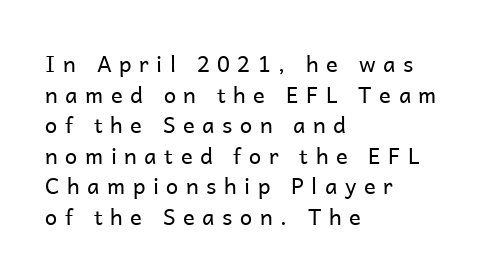
Q: Is the text bold? A: No.
Q: Is the text italic (slanted)? A: No, it is upright.
Q: Is the text underlined? A: No.
Q: How is the paragraph aligned? A: Left-aligned.
Q: Is the spacing between letters normal or unusually wide? A: Unusually wide.
Q: Is the spacing between lines tight, normal or loose? A: Normal.
